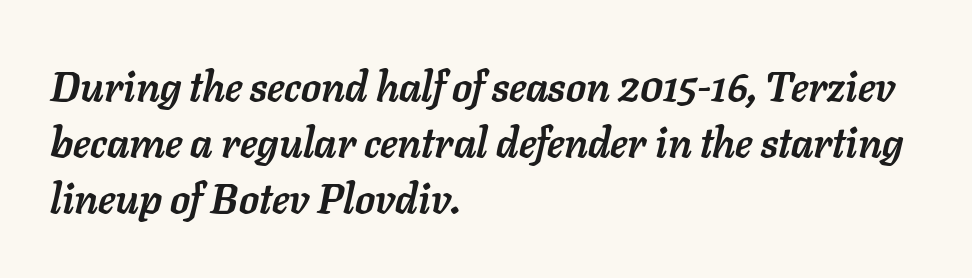
{"italic": "yes", "lean": "right", "slant_degrees": 11, "bold": "yes", "weight": "semibold", "width": "normal", "stroke_contrast": "low", "x_height": "medium", "monospaced": "no", "underline": "no", "align": "left", "line_spacing": "normal", "line_spacing_ratio": 1.37, "letter_spacing": "normal", "letter_spacing_em": 0.0, "glyph_px": 41}
